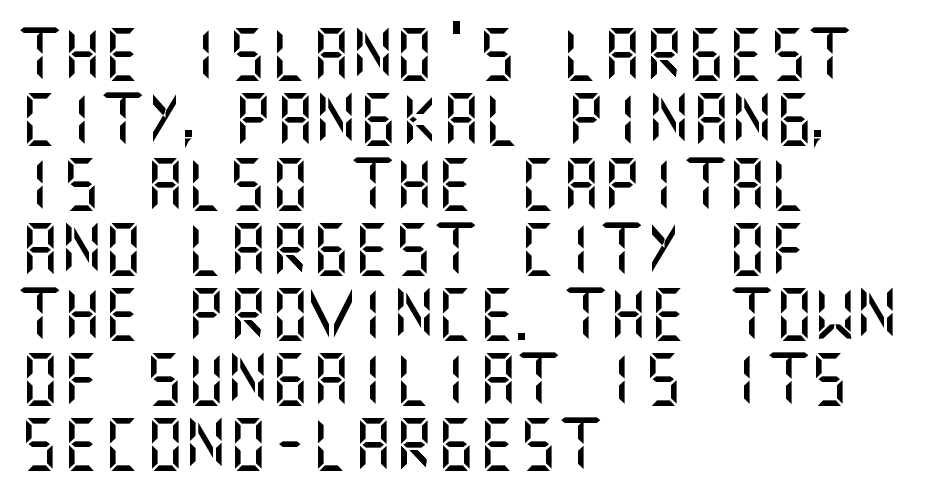
The image shows 52 px sans-serif type, upright; set left-aligned, normal line spacing (1.25x), normal letter spacing, not underlined; medium stroke contrast and a large x-height.
